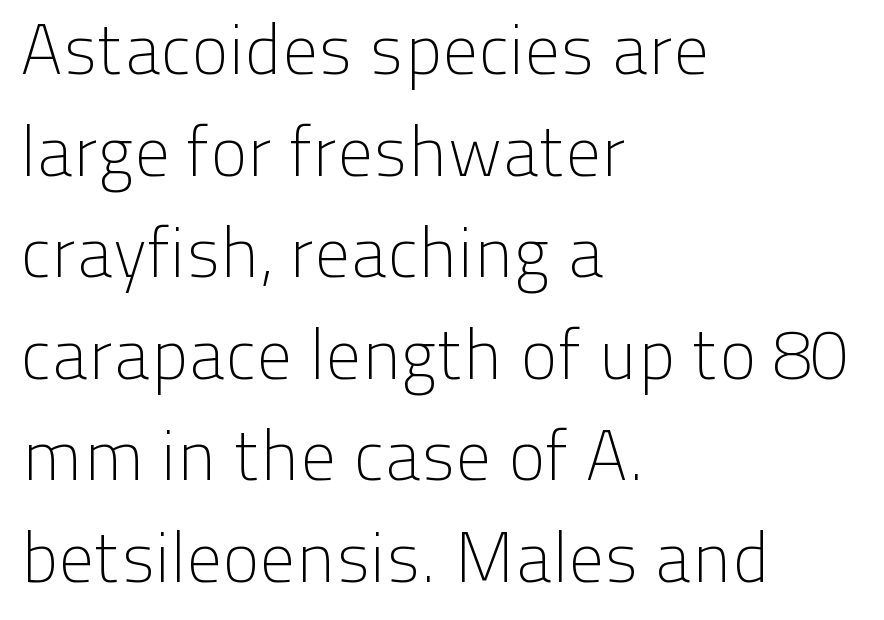
{"serif": "no", "italic": "no", "bold": "no", "weight": "light", "width": "normal", "stroke_contrast": "low", "x_height": "medium", "monospaced": "no", "underline": "no", "align": "left", "line_spacing": "normal", "line_spacing_ratio": 1.43, "letter_spacing": "normal", "letter_spacing_em": 0.0, "glyph_px": 71}
